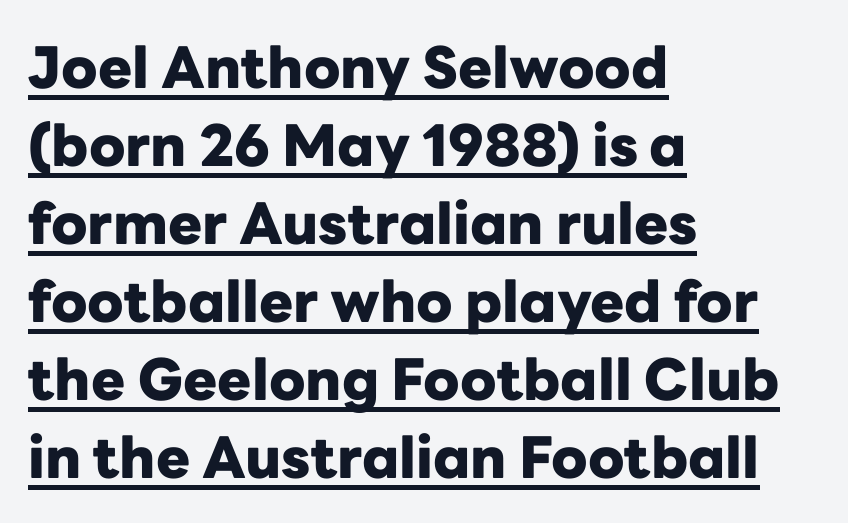
The image shows 57 px heavy sans-serif type, upright; set left-aligned, normal line spacing (1.37x), normal letter spacing, underlined; low stroke contrast and a medium x-height.
